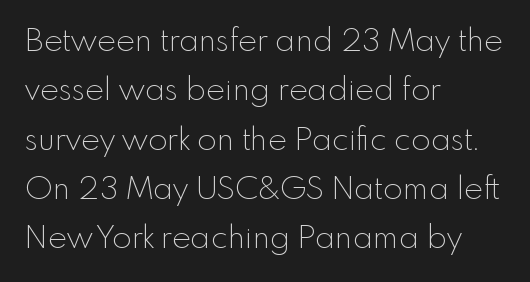
{"serif": "no", "italic": "no", "bold": "no", "weight": "thin", "width": "normal", "x_height": "small", "monospaced": "no", "underline": "no", "align": "left", "line_spacing": "normal", "line_spacing_ratio": 1.54, "letter_spacing": "normal", "letter_spacing_em": 0.0, "glyph_px": 32}
